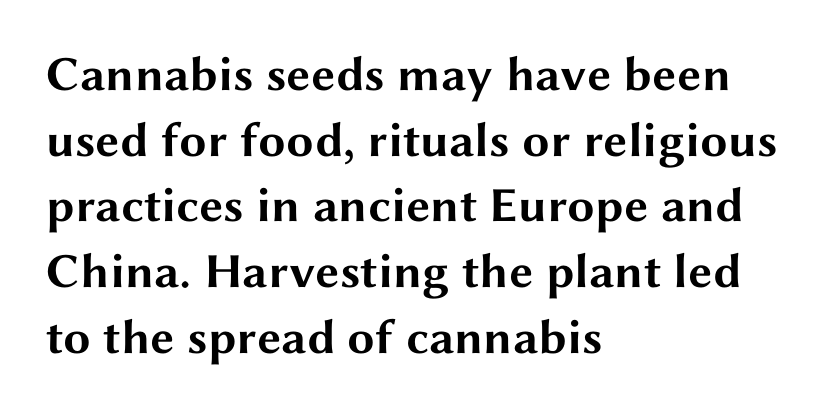
Normally led — the rows are evenly, conventionally spaced. Nothing sits at the stroke ends, so this counts as sans-serif. The line texture is even and compact thanks to regular tracking. This sample has the flowing, uneven cadence of proportional lettering. Thick stems and heavy bowls — unmistakably bold.
